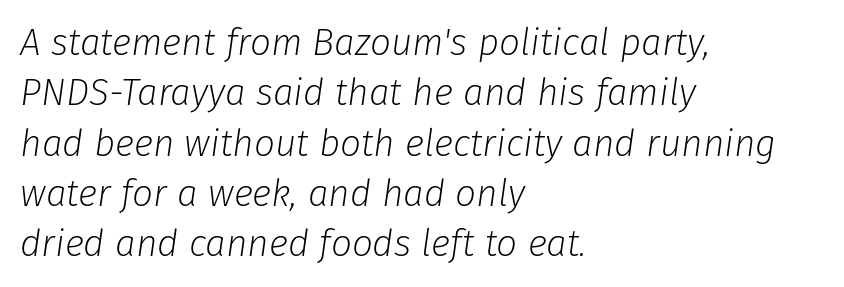
The image shows 37 px light type, italic (leaning right); set left-aligned, normal line spacing (1.36x), normal letter spacing, not underlined; low stroke contrast and a medium x-height.
